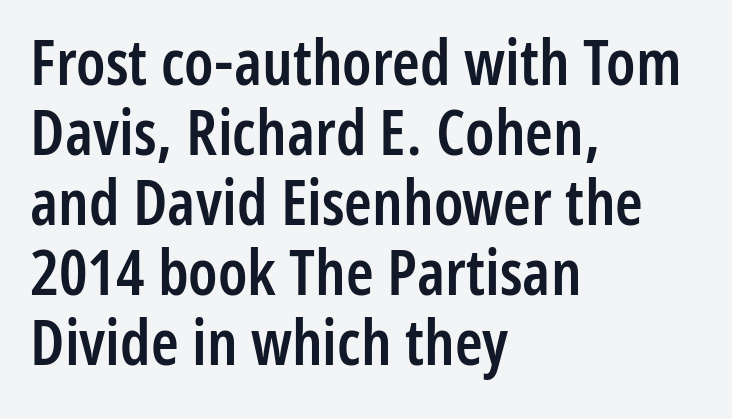
Q: Is the text bold? A: Semi-bold.
Q: Is the text italic (slanted)? A: No, it is upright.
Q: Is the typeface a serif or a sans-serif typeface? A: Sans-serif.
Q: Is the text underlined? A: No.
Q: How is the paragraph aligned? A: Left-aligned.
Q: Is the spacing between letters normal or unusually wide? A: Normal.
Q: Is the spacing between lines tight, normal or loose? A: Tight.
Q: Width (condensed, normal, or wide)? A: Condensed.
Q: Stroke contrast? A: Low.
Q: x-height? A: Medium.
Q: Monospaced? A: No.
